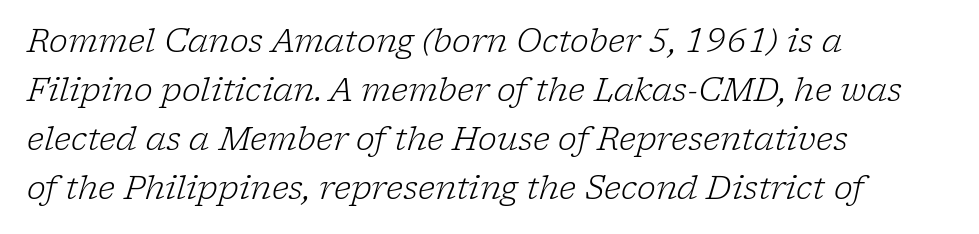
{"serif": "yes", "italic": "yes", "lean": "right", "slant_degrees": 17, "bold": "no", "weight": "light", "width": "normal", "stroke_contrast": "low", "x_height": "medium", "monospaced": "no", "underline": "no", "align": "left", "line_spacing": "normal", "line_spacing_ratio": 1.53, "letter_spacing": "normal", "letter_spacing_em": 0.0, "glyph_px": 32}
